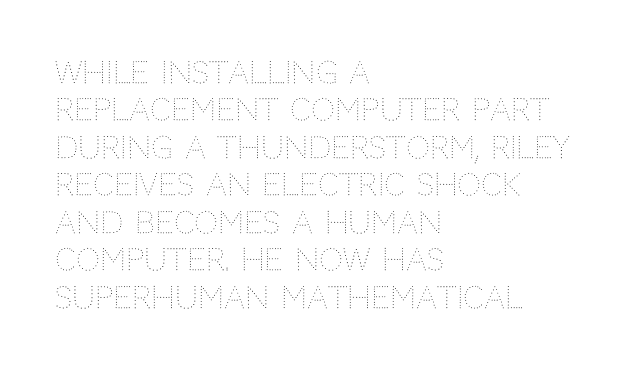
{"italic": "no", "bold": "no", "weight": "thin", "width": "normal", "stroke_contrast": "medium", "x_height": "large", "monospaced": "no", "underline": "no", "align": "left", "line_spacing": "normal", "line_spacing_ratio": 1.25, "letter_spacing": "normal", "letter_spacing_em": 0.0, "glyph_px": 30}
